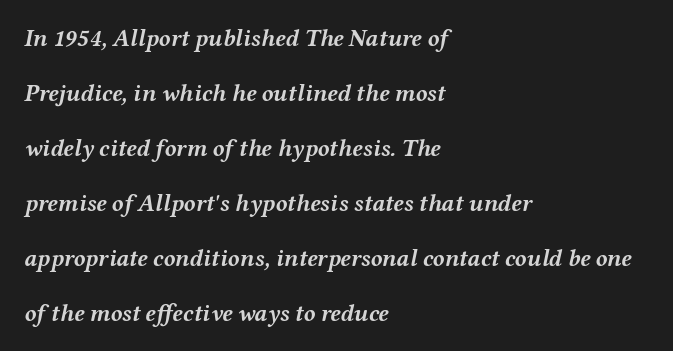
The image shows 24 px bold type, italic (leaning right); set left-aligned, loose line spacing (2.29x), normal letter spacing, not underlined.
